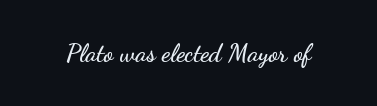
The image shows 25 px text type; set normal letter spacing, not underlined.
